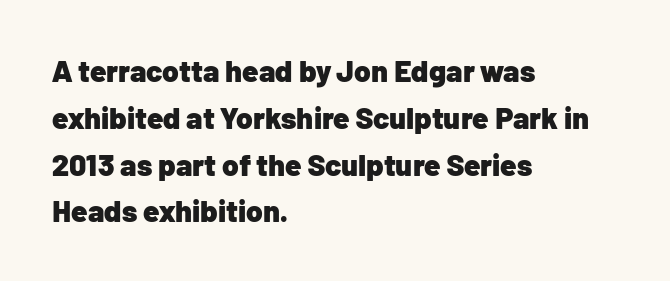
Q: Is the text bold? A: Yes.
Q: Is the text italic (slanted)? A: No, it is upright.
Q: Is the typeface a serif or a sans-serif typeface? A: Sans-serif.
Q: Is the text underlined? A: No.
Q: How is the paragraph aligned? A: Left-aligned.
Q: Is the spacing between letters normal or unusually wide? A: Normal.
Q: Is the spacing between lines tight, normal or loose? A: Normal.
Q: Width (condensed, normal, or wide)? A: Normal.
Q: Stroke contrast? A: Low.
Q: x-height? A: Medium.
Q: Monospaced? A: No.
